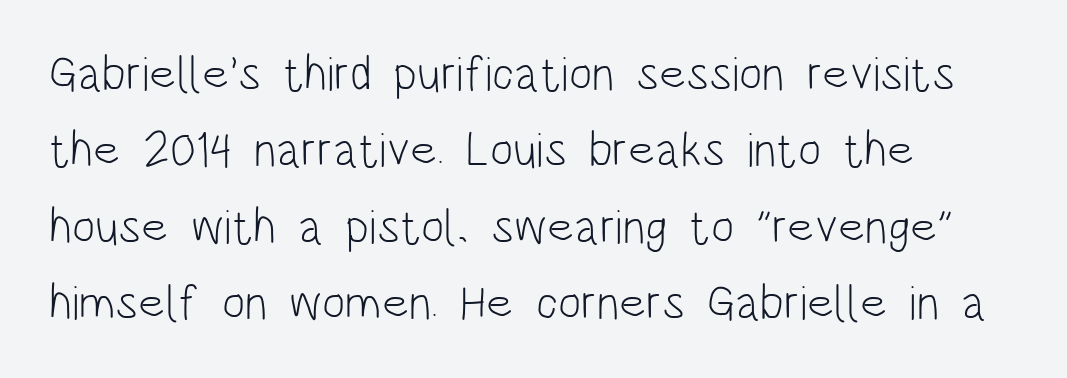
The leading is moderate, giving the passage an even texture. Glance below the letters and you will spot only blank space. The lettering stays uniformly vertical, giving the passage a roman look. Characters follow at the spacing the type designer built in. Horizontally, the lines are justified to the leading edge only. This rendering employs a face without finishing strokes, i.e., a sans-serif.
